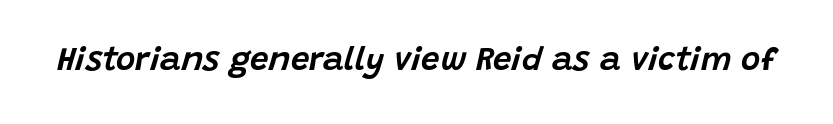
This sample has the flowing, uneven cadence of proportional lettering. Inter-character spacing is left at the font's built-in metrics. Rule under the text: the space is simply empty. Every character sits at an angle, as italics do.
